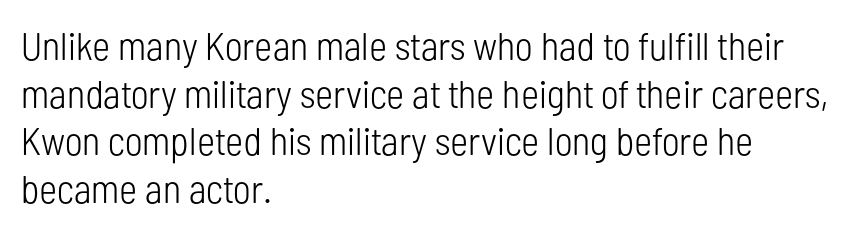
The axis of the letterforms is exactly vertical. Each letter keeps its own natural width here, so spacing adapts to shape. All the whitespace from short lines collects on the right. The words here are not underlined. Students, note that the glyphs here touch the page at normal intervals.
